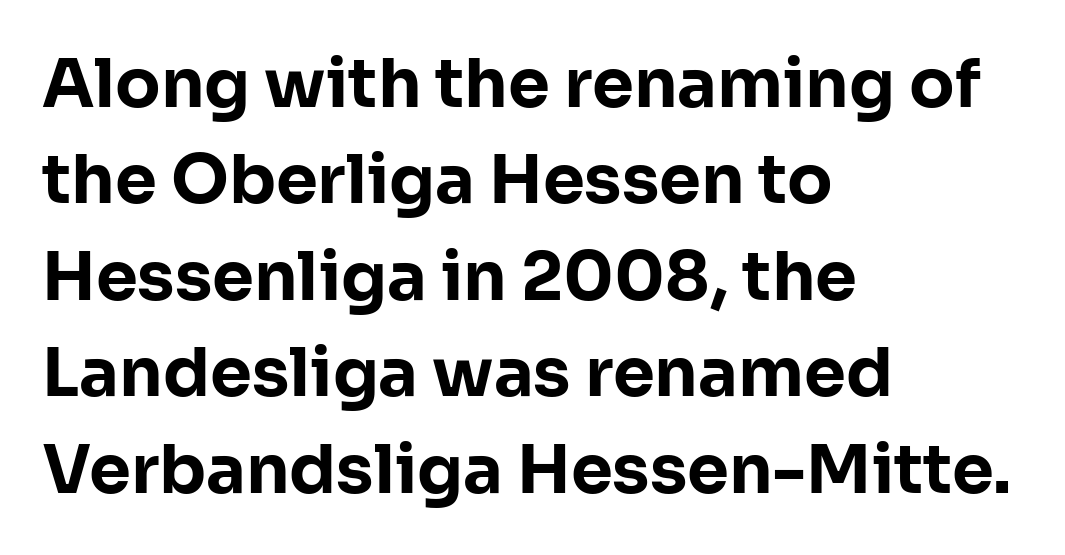
The image shows 67 px bold sans-serif type, upright; set left-aligned, normal line spacing (1.44x), normal letter spacing, not underlined; low stroke contrast and a medium x-height.
